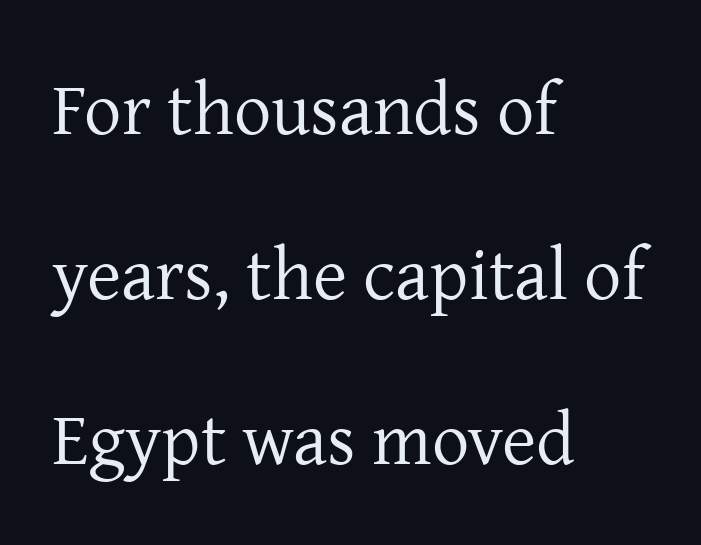
{"serif": "yes", "italic": "no", "bold": "no", "weight": "regular", "width": "normal", "stroke_contrast": "low", "x_height": "medium", "monospaced": "no", "underline": "no", "align": "left", "line_spacing": "loose", "line_spacing_ratio": 2.23, "letter_spacing": "normal", "letter_spacing_em": 0.0, "glyph_px": 74}
